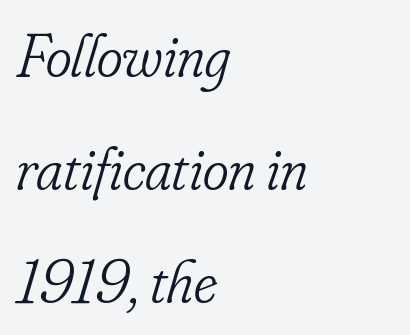
Descenders hang freely into open space. The glyphs look as if they've been sheared to an angle. Typeset ragged right — the left edge is the straight one. This is not heavy type; no bold has been used. Honestly, the letter spacing is just normal — you wouldn't notice it.
